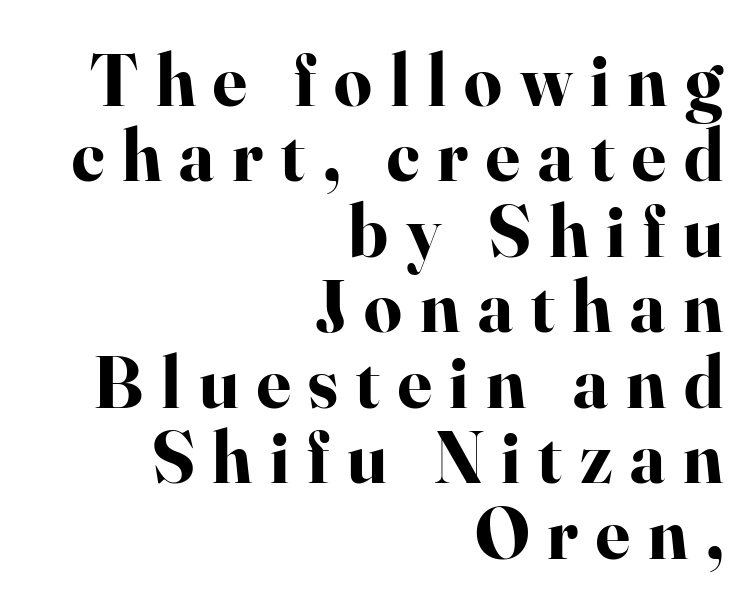
The image shows 74 px bold serif type, upright; set right-aligned, tight line spacing (1.02x), unusually wide letter spacing (+0.24 em), not underlined; high stroke contrast and a small x-height.
